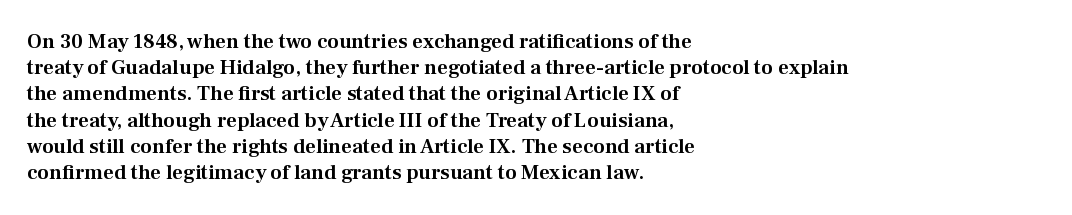
Q: Is the text italic (slanted)? A: No, it is upright.
Q: Is the text underlined? A: No.
Q: How is the paragraph aligned? A: Left-aligned.
Q: Is the spacing between letters normal or unusually wide? A: Normal.
Q: Is the spacing between lines tight, normal or loose? A: Normal.
